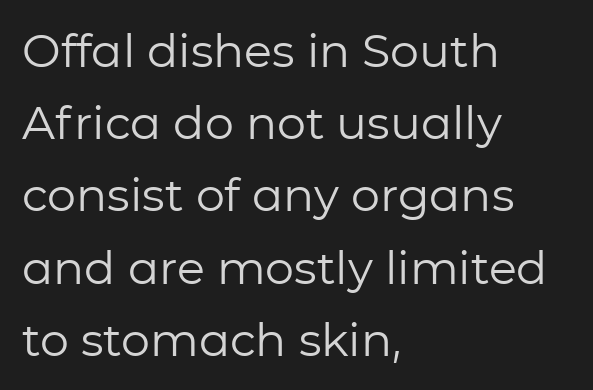
Inter-character spacing is left at the font's built-in metrics. Ordinary non-slanted type is in use. Stem width sits at or under what a default text font uses. The rendering uses a moderate line-height, typical for paragraphs.
